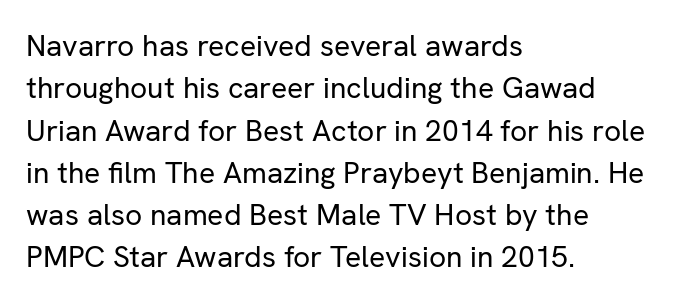
This rendering features lettering with no underline. Each letter keeps its own natural width here, so spacing adapts to shape. This block has exactly the height ordinary leading produces. Unlike a traditional serif, this face leaves its strokes unadorned.
